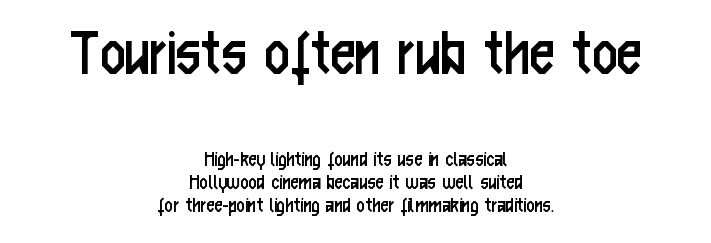
The image shows 69 px regular-weight, condensed sans-serif type, upright; set centered, tight line spacing (1.0x), normal letter spacing, not underlined; the first (top) block is 3.0x larger; low stroke contrast and a medium x-height.
